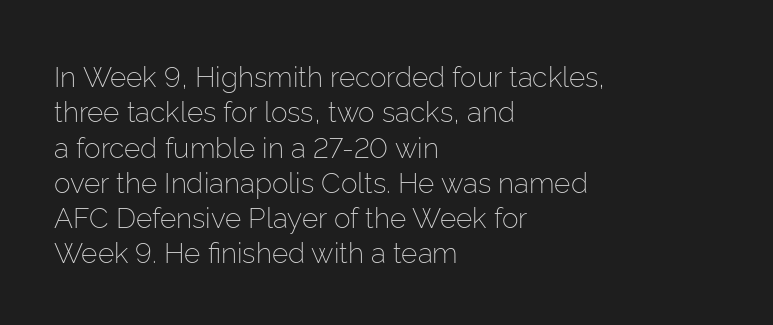
Q: Is the text bold? A: No.
Q: Is the text italic (slanted)? A: No, it is upright.
Q: Is the typeface a serif or a sans-serif typeface? A: Sans-serif.
Q: Is the text underlined? A: No.
Q: How is the paragraph aligned? A: Left-aligned.
Q: Is the spacing between letters normal or unusually wide? A: Normal.
Q: Is the spacing between lines tight, normal or loose? A: Normal.
Q: Width (condensed, normal, or wide)? A: Normal.
Q: Stroke contrast? A: Low.
Q: x-height? A: Medium.
Q: Monospaced? A: No.
